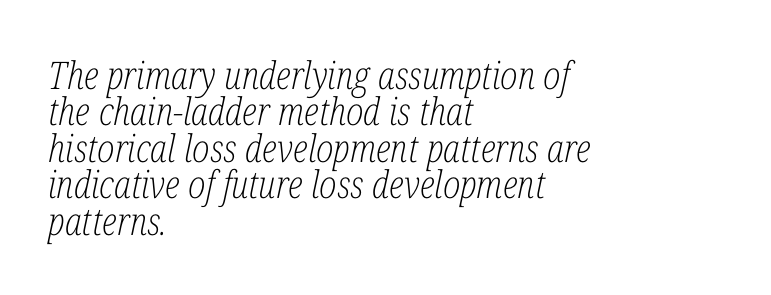
{"serif": "yes", "italic": "yes", "lean": "right", "slant_degrees": 12, "bold": "no", "weight": "light", "width": "condensed", "stroke_contrast": "low", "x_height": "medium", "monospaced": "no", "underline": "no", "align": "left", "line_spacing": "tight", "line_spacing_ratio": 0.96, "letter_spacing": "normal", "letter_spacing_em": 0.0, "glyph_px": 38}
